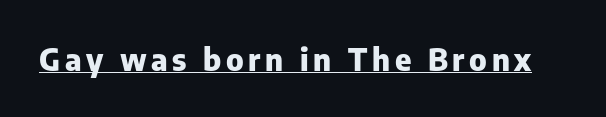
The image shows 31 px heavy sans-serif type, upright; set underlined; low stroke contrast and a medium x-height.
